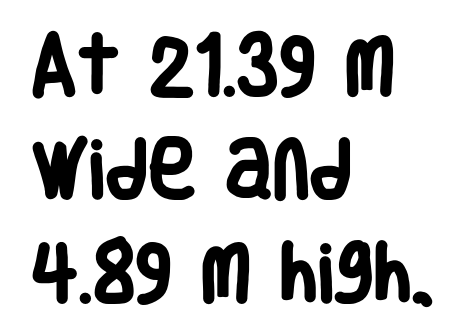
Quick note: interline space is typical. The type family on display is of the sans-serif kind. Proportional: the letters do not fall into vertical columns. Characters remain perfectly vertical along every line.
